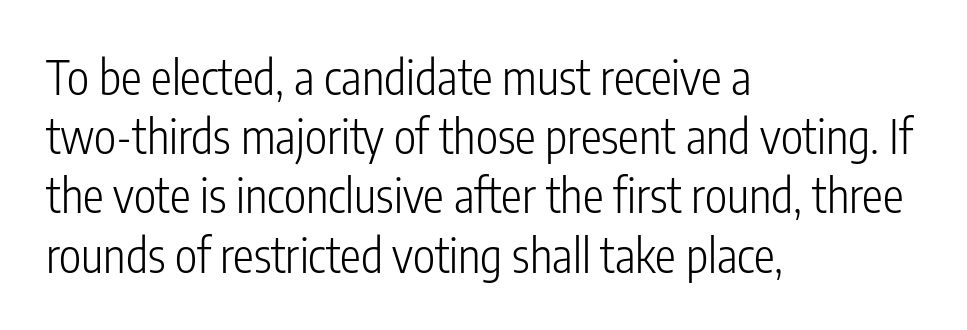
Q: Is the text bold? A: No.
Q: Is the text italic (slanted)? A: No, it is upright.
Q: Is the typeface a serif or a sans-serif typeface? A: Sans-serif.
Q: Is the text underlined? A: No.
Q: How is the paragraph aligned? A: Left-aligned.
Q: Is the spacing between letters normal or unusually wide? A: Normal.
Q: Is the spacing between lines tight, normal or loose? A: Normal.
Q: Width (condensed, normal, or wide)? A: Condensed.
Q: Stroke contrast? A: Low.
Q: x-height? A: Medium.
Q: Monospaced? A: No.
